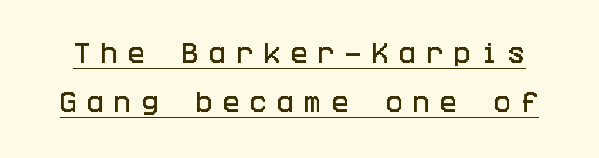
{"italic": "no", "underline": "yes", "line_spacing": "loose", "line_spacing_ratio": 2.13, "letter_spacing": "wide", "letter_spacing_em": 0.43, "glyph_px": 23}
